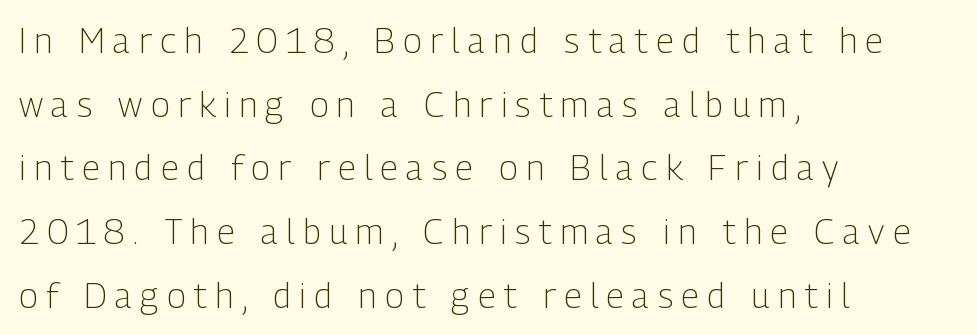
Q: Is the text bold? A: No.
Q: Is the text italic (slanted)? A: No, it is upright.
Q: Is the typeface a serif or a sans-serif typeface? A: Sans-serif.
Q: Is the text underlined? A: No.
Q: How is the paragraph aligned? A: Left-aligned.
Q: Is the spacing between letters normal or unusually wide? A: Unusually wide.
Q: Width (condensed, normal, or wide)? A: Condensed.
Q: Stroke contrast? A: Low.
Q: x-height? A: Medium.
Q: Monospaced? A: No.
